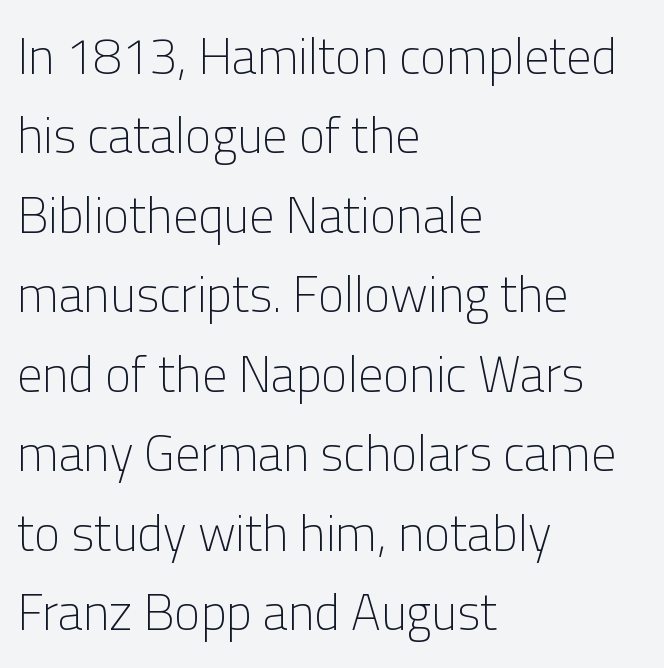
Q: Is the text bold? A: No.
Q: Is the text italic (slanted)? A: No, it is upright.
Q: Is the typeface a serif or a sans-serif typeface? A: Sans-serif.
Q: Is the text underlined? A: No.
Q: How is the paragraph aligned? A: Left-aligned.
Q: Is the spacing between letters normal or unusually wide? A: Normal.
Q: Is the spacing between lines tight, normal or loose? A: Normal.
Q: Width (condensed, normal, or wide)? A: Normal.
Q: Stroke contrast? A: Low.
Q: x-height? A: Medium.
Q: Monospaced? A: No.
